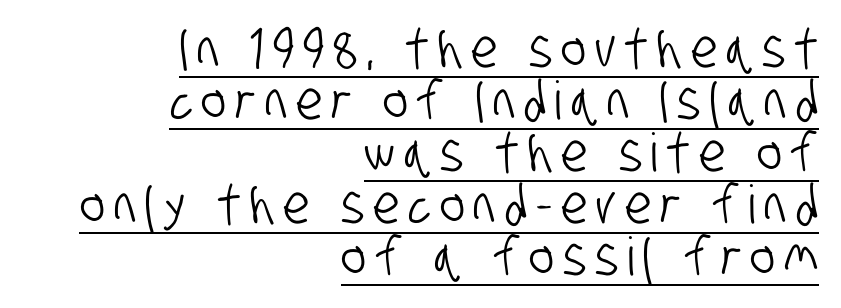
Q: Is the typeface a serif or a sans-serif typeface? A: Sans-serif.
Q: Is the text underlined? A: Yes.
Q: How is the paragraph aligned? A: Right-aligned.
Q: Is the spacing between lines tight, normal or loose? A: Tight.
Q: Width (condensed, normal, or wide)? A: Condensed.
Q: Stroke contrast? A: Low.
Q: x-height? A: Large.
Q: Monospaced? A: No.
